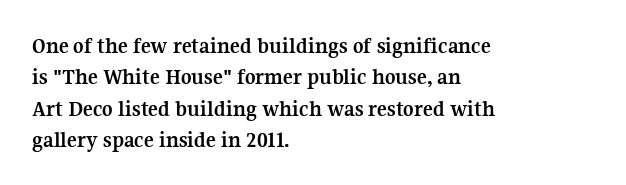
If you drew a line through each stem, it would be perfectly vertical. The face used here has the dense, thick strokes of a bold. All the whitespace from short lines collects on the right. Observe the ordinary spacing: letters are neighbours, not strangers. Rule under the text: the space is simply empty.
